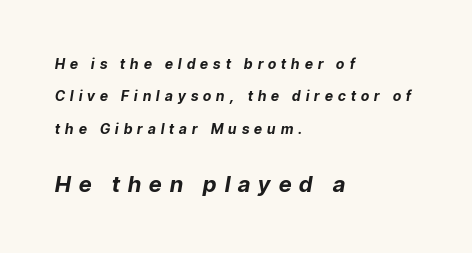
The image shows 22 px bold type, italic (leaning right); set left-aligned, loose line spacing (2.31x), unusually wide letter spacing (+0.37 em), not underlined; the second (bottom) block is 1.57x larger.
